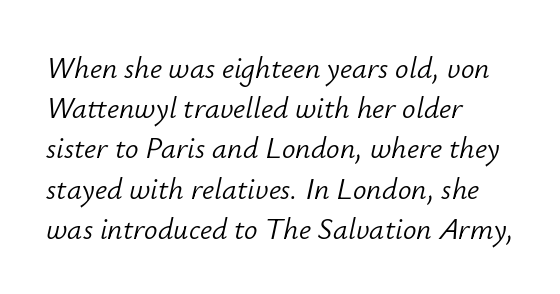
The image shows 30 px light type, italic (leaning right); set left-aligned, normal line spacing (1.34x), normal letter spacing, not underlined; low stroke contrast and a small x-height.
